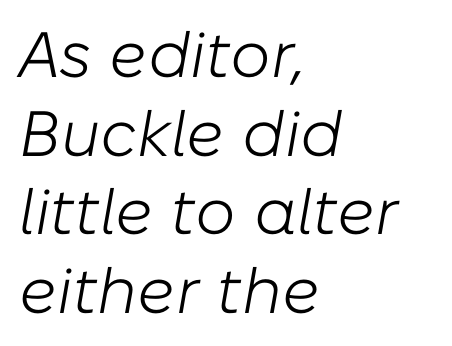
The image shows 64 px light type, italic (leaning right); set left-aligned, line spacing 1.23x, normal letter spacing, not underlined; low stroke contrast and a medium x-height.
